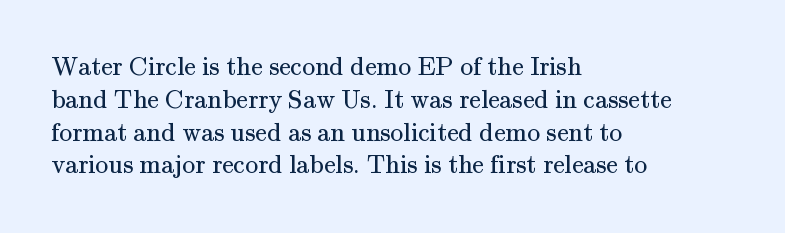
{"italic": "no", "bold": "no", "underline": "no", "align": "left", "line_spacing": "normal", "line_spacing_ratio": 1.26, "letter_spacing": "normal", "letter_spacing_em": 0.0, "glyph_px": 26}
